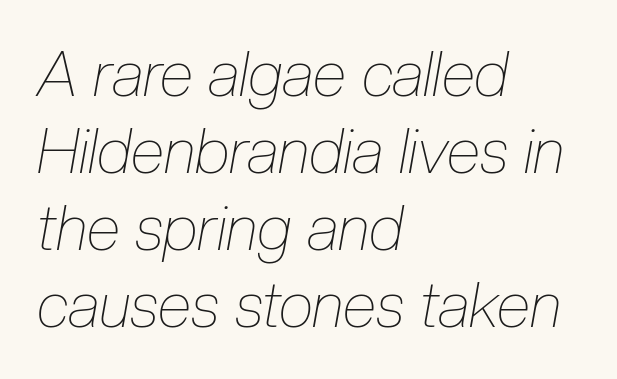
The lines in this sample share a left origin and differ only in where they stop. Stems and bowls with no extra thickness — not bold. Does extra space separate the letters? No, they use regular spacing. These lines are rendered in a variable-pitch font. In terms of posture, this sample is oblique.
